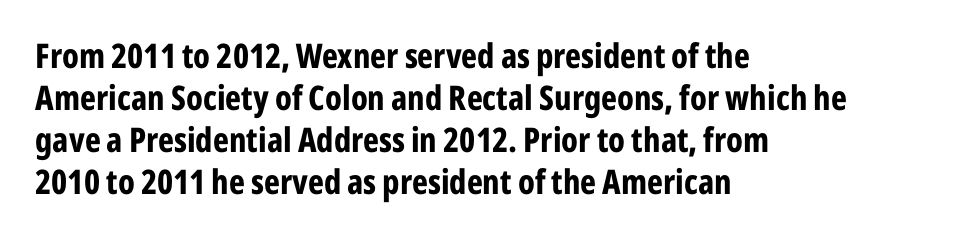
{"serif": "no", "italic": "no", "bold": "yes", "weight": "bold", "width": "condensed", "stroke_contrast": "low", "x_height": "medium", "monospaced": "no", "underline": "no", "align": "left", "line_spacing_ratio": 1.24, "letter_spacing": "normal", "letter_spacing_em": 0.0, "glyph_px": 34}
